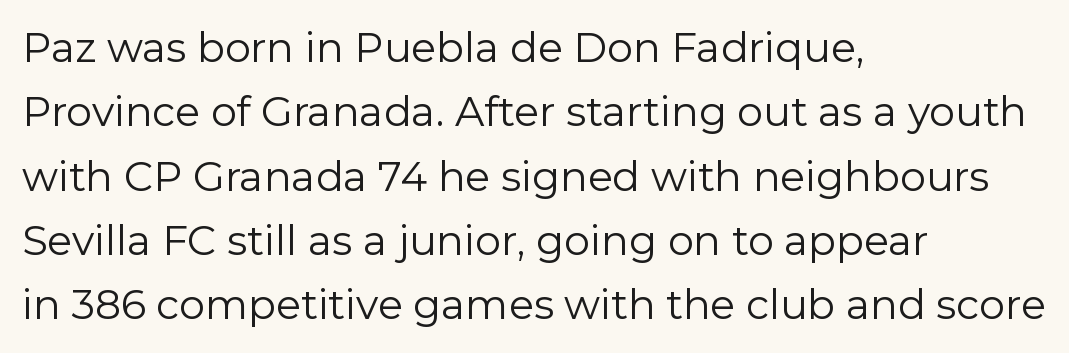
{"serif": "no", "italic": "no", "bold": "no", "weight": "regular", "width": "normal", "stroke_contrast": "low", "x_height": "medium", "monospaced": "no", "underline": "no", "align": "left", "line_spacing": "normal", "line_spacing_ratio": 1.57, "letter_spacing": "normal", "letter_spacing_em": 0.0, "glyph_px": 41}
